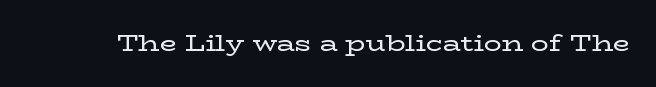
{"italic": "no", "underline": "no", "letter_spacing": "normal", "letter_spacing_em": 0.0, "glyph_px": 22}
